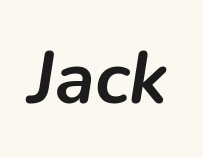
{"italic": "yes", "lean": "right", "slant_degrees": 9, "bold": "yes", "weight": "semibold", "width": "normal", "stroke_contrast": "low", "x_height": "medium", "monospaced": "no", "underline": "no", "letter_spacing": "normal", "letter_spacing_em": 0.0, "glyph_px": 73}
